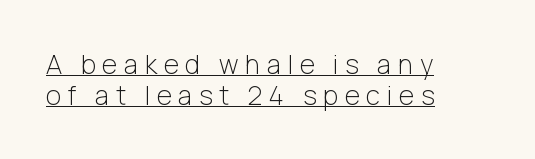
The image shows 26 px text type, upright; set left-aligned, line spacing 1.18x, unusually wide letter spacing (+0.26 em), underlined.
